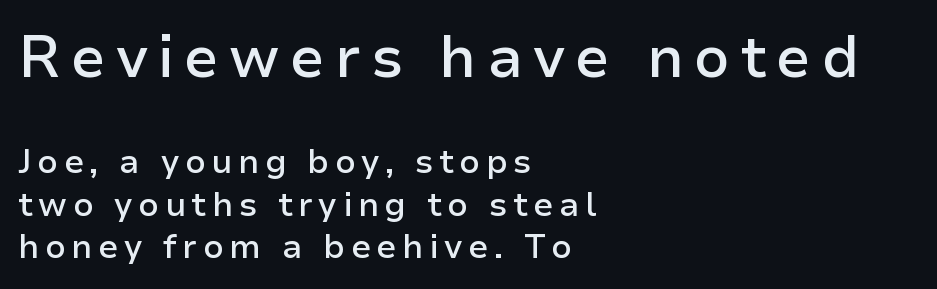
Typesetter's note: demi weight, one step under bold. The type sits square on the baseline with zero lean. Letters rest on an invisible, unmarked baseline. Horizontal bands of white between lines are of average thickness.
